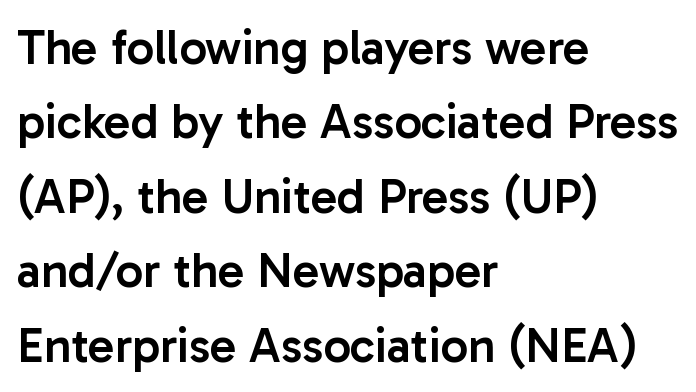
Line beginnings align vertically; line endings do not. The strokes are fattened partway — semibold, not bold. Characters follow at the spacing the type designer built in. This block has exactly the height ordinary leading produces. The area under the type is left untouched.
